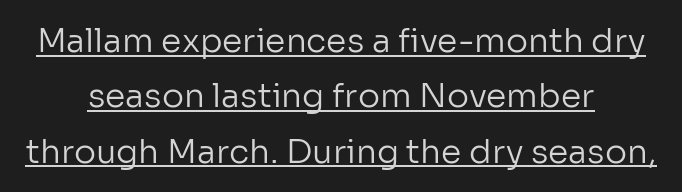
The image shows 33 px regular-weight sans-serif type, upright; set centered, normal line spacing (1.68x), normal letter spacing, underlined; low stroke contrast and a medium x-height.
